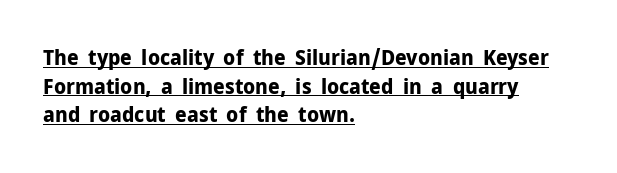
The image shows 21 px bold type, upright; set left-aligned, normal line spacing (1.36x), normal letter spacing, underlined.
